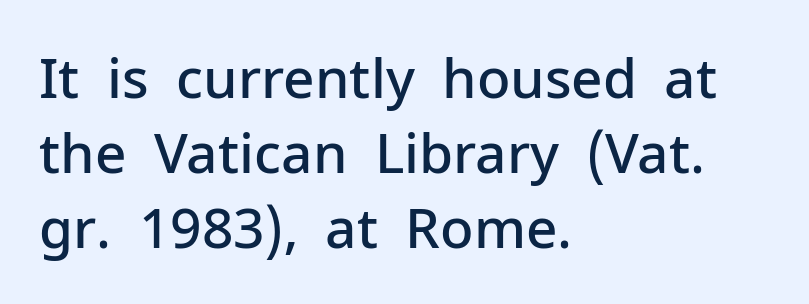
Short note: letters normally spaced. Varying glyph widths throughout — classic text-font behaviour. Stroke thickness is moderately raised; the sample reads as semibold. Which margin do the lines hug? The left one — the right edge is uneven.
